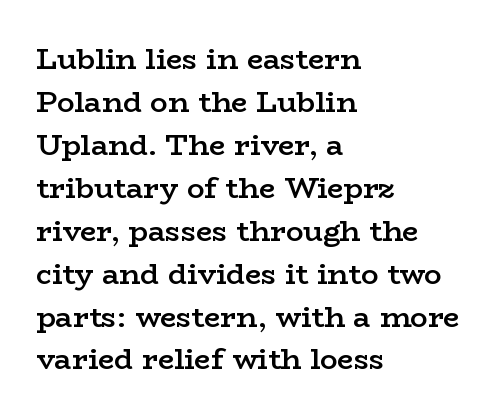
The image shows 29 px semibold, wide serif type, upright; set left-aligned, normal line spacing (1.48x), normal letter spacing, not underlined; low stroke contrast and a medium x-height.
